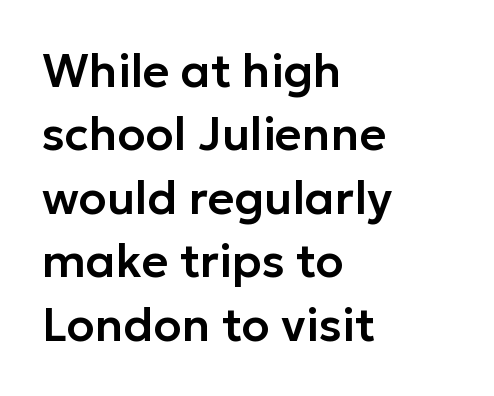
The image shows 46 px sans-serif type, upright; set left-aligned, normal line spacing (1.38x), normal letter spacing, not underlined; low stroke contrast and a medium x-height.
